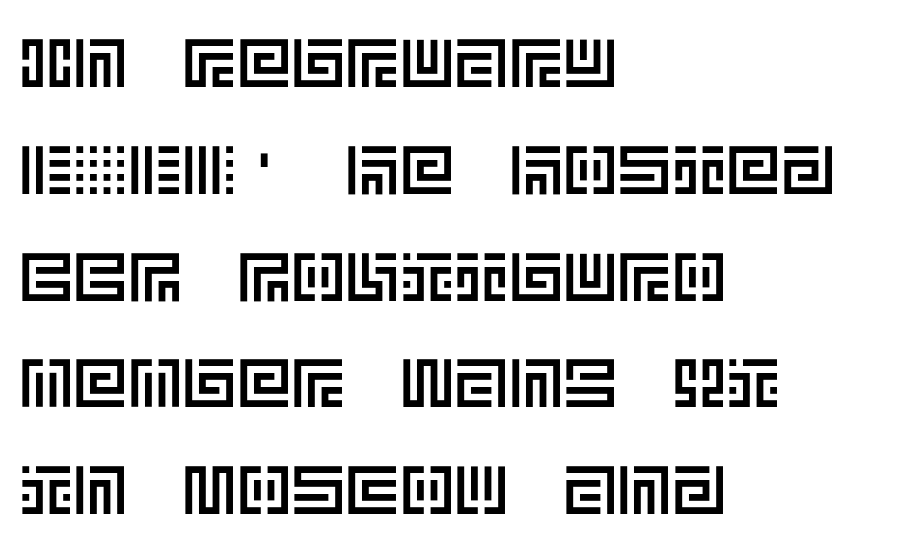
The image shows 68 px text type, upright; set left-aligned, normal line spacing (1.57x), normal letter spacing, not underlined; a large x-height.
